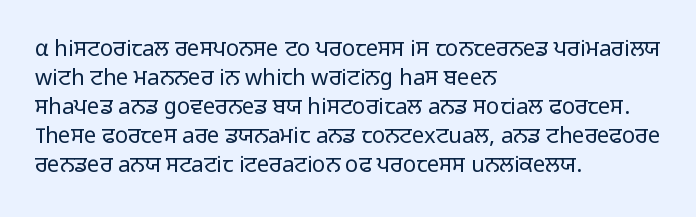
Tall strokes in this sample are plumb rather than angled. The passage shown has conventional tracking throughout. Every row of glyphs begins at an identical x-position on the left. A normal amount of white space separates one row of letters from the next. Type without underlining.
